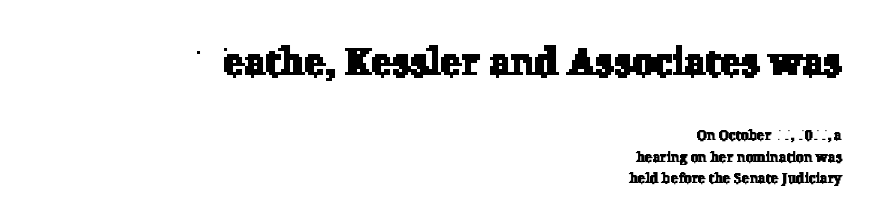
Q: Is the typeface a serif or a sans-serif typeface? A: Serif.
Q: Is the text underlined? A: No.
Q: How is the paragraph aligned? A: Right-aligned.
Q: Is the spacing between letters normal or unusually wide? A: Normal.
Q: Is the spacing between lines tight, normal or loose? A: Normal.
Q: Which block of text is set in a larger size, the first (top) or the second (bottom)? A: The first (top) one.
Q: Width (condensed, normal, or wide)? A: Normal.
Q: Stroke contrast? A: Low.
Q: x-height? A: Medium.
Q: Monospaced? A: No.
